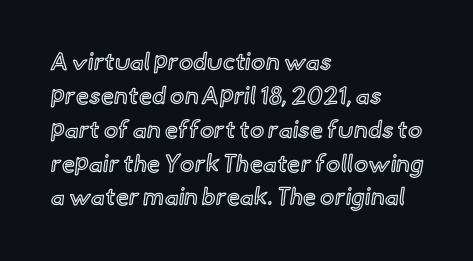
Q: Is the text italic (slanted)? A: Yes.
Q: Is the text underlined? A: No.
Q: How is the paragraph aligned? A: Left-aligned.
Q: Is the spacing between letters normal or unusually wide? A: Normal.
Q: Is the spacing between lines tight, normal or loose? A: Normal.
